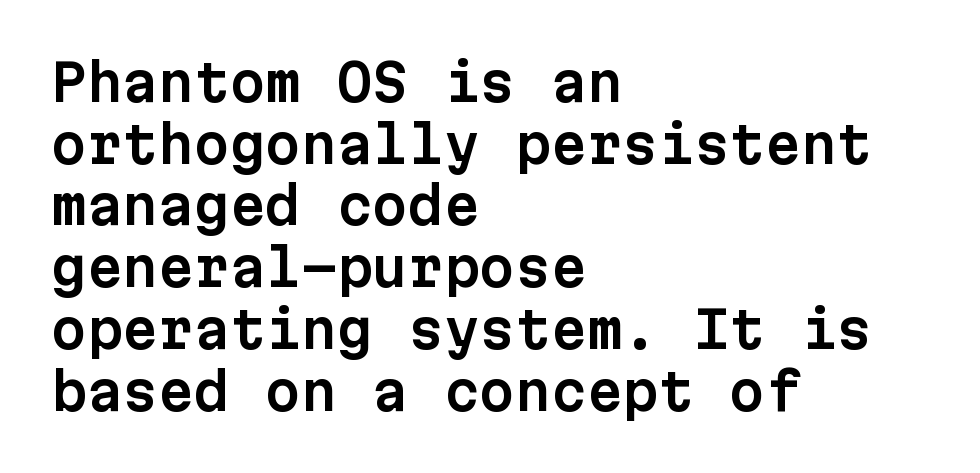
Do the characters align in a grid? Yes, the font is monospaced. The baseline area is clear. Italic: no, the glyphs are upright roman. The horizontal fit of the characters is conventional and even.
